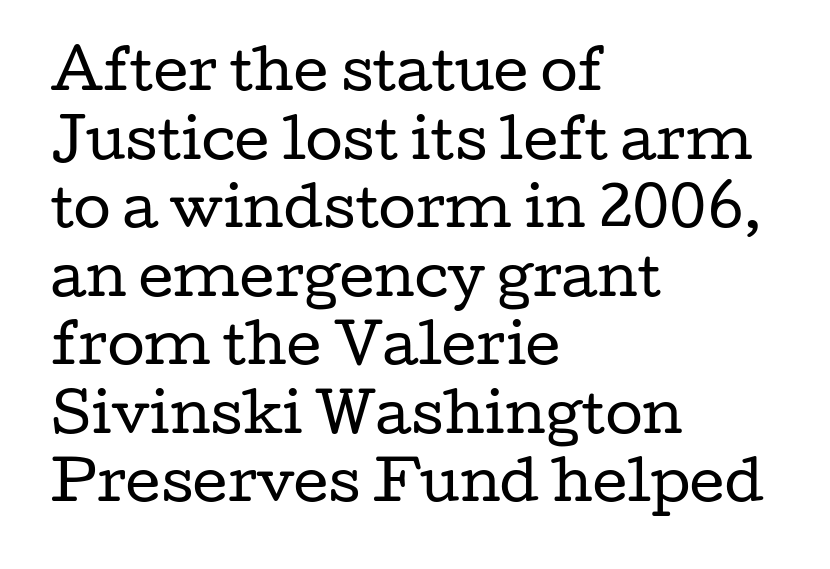
The image shows 54 px regular-weight, wide serif type, upright; set left-aligned, normal line spacing (1.27x), normal letter spacing, not underlined; low stroke contrast and a medium x-height.
